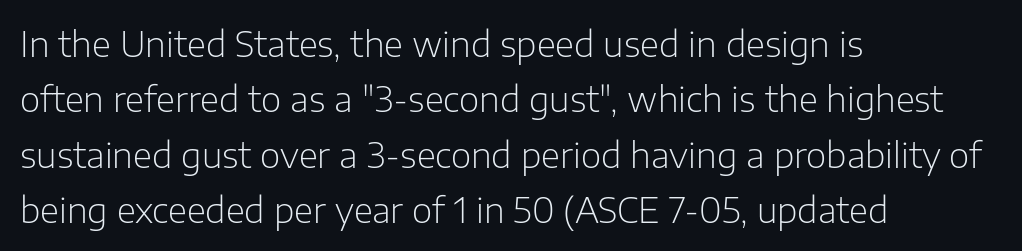
Q: Is the text bold? A: No.
Q: Is the text italic (slanted)? A: No, it is upright.
Q: Is the typeface a serif or a sans-serif typeface? A: Sans-serif.
Q: Is the text underlined? A: No.
Q: How is the paragraph aligned? A: Left-aligned.
Q: Is the spacing between letters normal or unusually wide? A: Normal.
Q: Is the spacing between lines tight, normal or loose? A: Normal.
Q: Width (condensed, normal, or wide)? A: Normal.
Q: Stroke contrast? A: Low.
Q: x-height? A: Medium.
Q: Monospaced? A: No.
